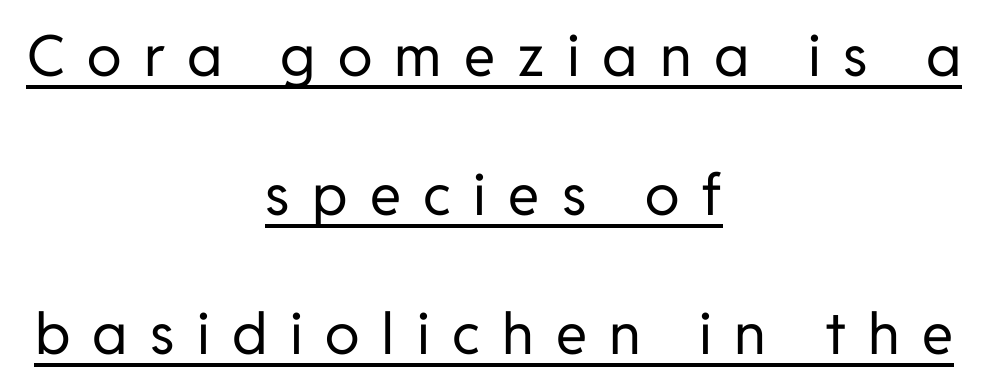
The characters display no serif detailing; their extremities are plain. Honestly, the rows look like they've been pulled way apart. The horizontal fit of the characters is loose and conspicuously gappy. The passage shown is underscored from start to finish. Each stroke keeps to a modest, everyday thickness or less. Horizontal alignment here is central, giving a formal, balanced look.
